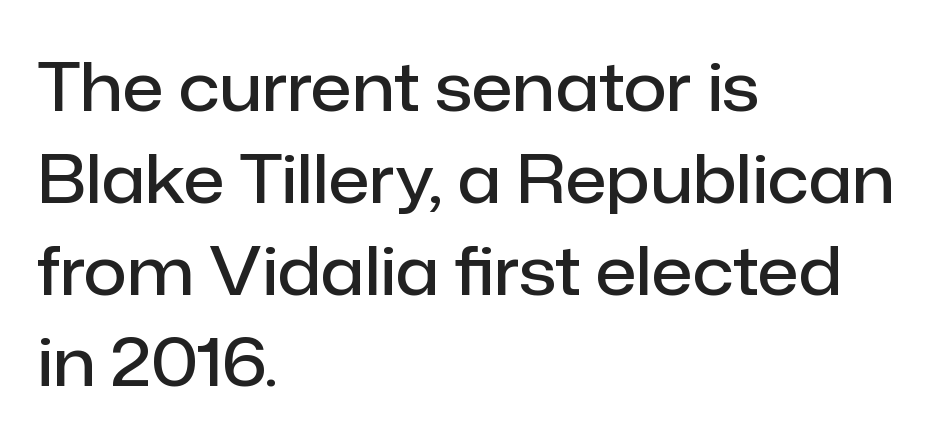
Upright lettering throughout. In CSS terms this would be text-align: left. Font category for this specimen: sans-serif. You could not count columns in this text — the font is proportionally spaced. How are the letters spaced? Ordinarily, with no added tracking. I'd describe the lettering as semibold — firm but not a full bold.
